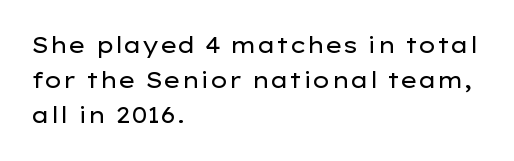
{"italic": "no", "bold": "no", "underline": "no", "align": "left", "line_spacing": "normal", "line_spacing_ratio": 1.6, "letter_spacing": "normal", "letter_spacing_em": 0.0, "glyph_px": 22}
